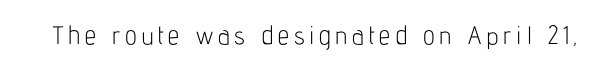
The type sits square on the baseline with zero lean. The strip under each line holds only bare page. Stroke thickness stays within the range of a standard reading face or lighter.
